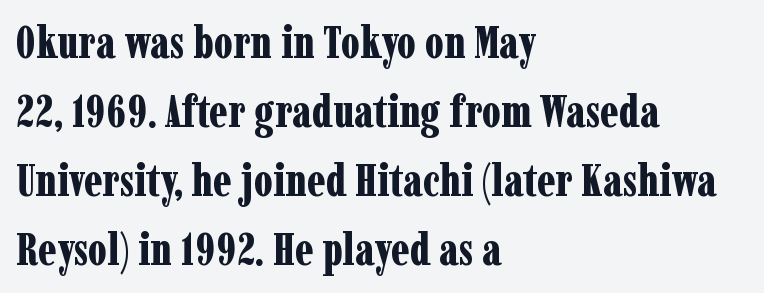
Q: Is the text bold? A: Yes.
Q: Is the text italic (slanted)? A: No, it is upright.
Q: Is the typeface a serif or a sans-serif typeface? A: Serif.
Q: Is the text underlined? A: No.
Q: How is the paragraph aligned? A: Left-aligned.
Q: Is the spacing between letters normal or unusually wide? A: Normal.
Q: Is the spacing between lines tight, normal or loose? A: Normal.
Q: Width (condensed, normal, or wide)? A: Condensed.
Q: Stroke contrast? A: Low.
Q: x-height? A: Medium.
Q: Monospaced? A: No.
